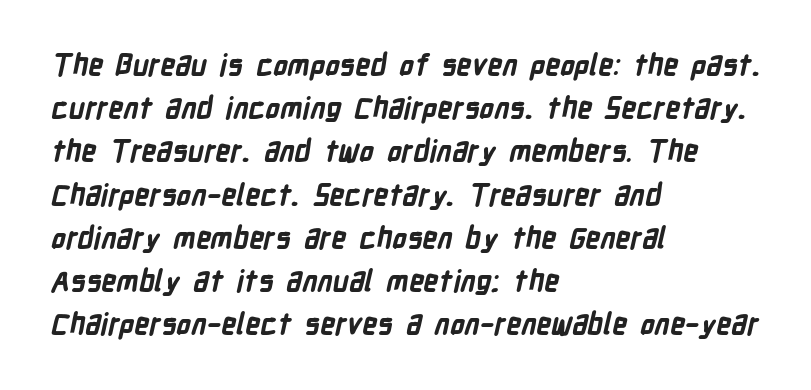
Is this a fixed-width face? No — the glyphs have proportional, varying widths. Thick stems and heavy bowls — unmistakably bold. Leading: standard. Compared with typical body copy, the letter spacing here is the same.
